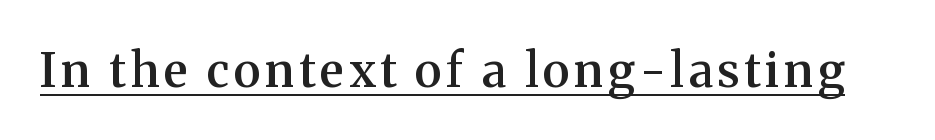
The image shows 47 px semibold serif type, upright; set underlined; medium stroke contrast and a medium x-height.
